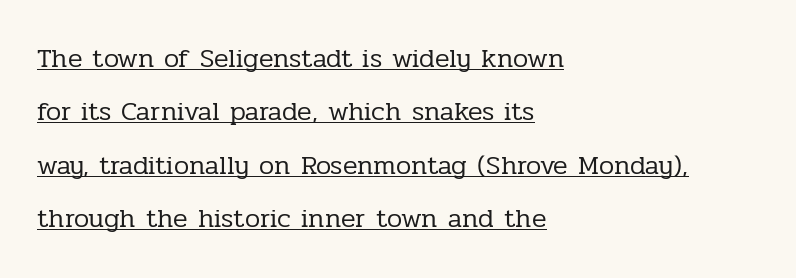
No heavy texture on the line: the type isn't bold. Glance below the letters and you will spot a drawn line. Baseline-to-baseline distance is far greater than the letter height. Which margin do the lines hug? The left one — the right edge is uneven. What stands out about the letter spacing? Nothing — it is the standard amount. Posture: vertical.
